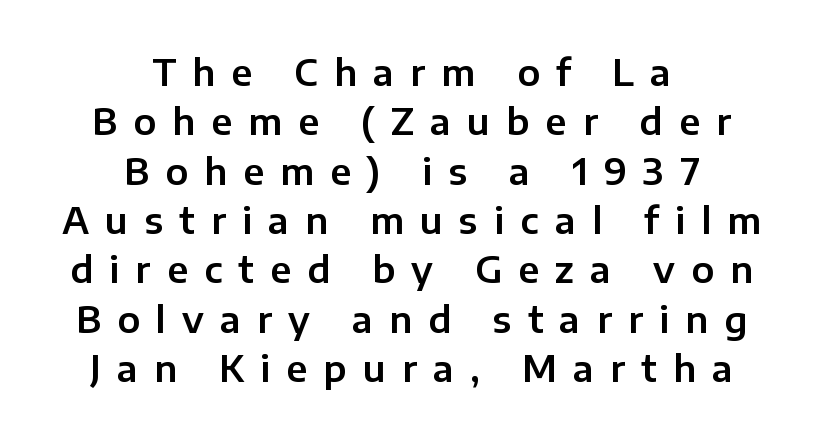
Q: Is the text italic (slanted)? A: No, it is upright.
Q: Is the typeface a serif or a sans-serif typeface? A: Sans-serif.
Q: Is the text underlined? A: No.
Q: How is the paragraph aligned? A: Centered.
Q: Is the spacing between letters normal or unusually wide? A: Unusually wide.
Q: Is the spacing between lines tight, normal or loose? A: Normal.
Q: Width (condensed, normal, or wide)? A: Normal.
Q: Stroke contrast? A: Low.
Q: x-height? A: Medium.
Q: Monospaced? A: No.
